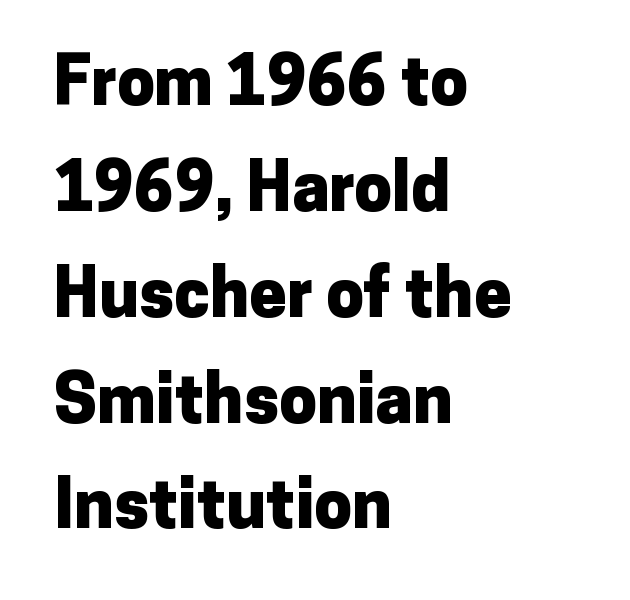
Q: Is the text bold? A: Yes.
Q: Is the text italic (slanted)? A: No, it is upright.
Q: Is the typeface a serif or a sans-serif typeface? A: Sans-serif.
Q: Is the text underlined? A: No.
Q: How is the paragraph aligned? A: Left-aligned.
Q: Is the spacing between letters normal or unusually wide? A: Normal.
Q: Is the spacing between lines tight, normal or loose? A: Normal.
Q: Width (condensed, normal, or wide)? A: Normal.
Q: Stroke contrast? A: Low.
Q: x-height? A: Medium.
Q: Monospaced? A: No.
